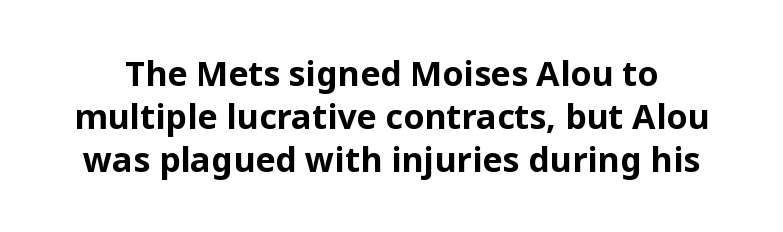
{"serif": "no", "italic": "no", "bold": "yes", "weight": "bold", "width": "normal", "stroke_contrast": "low", "x_height": "medium", "monospaced": "no", "underline": "no", "line_spacing": "normal", "line_spacing_ratio": 1.27, "letter_spacing": "normal", "letter_spacing_em": 0.0, "glyph_px": 34}
